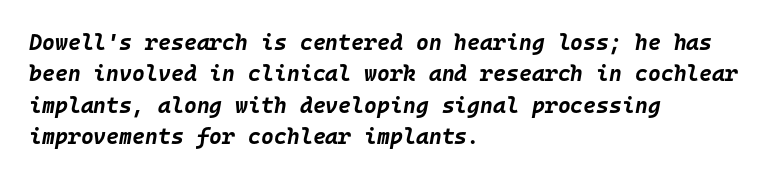
{"italic": "yes", "lean": "right", "slant_degrees": 10, "bold": "yes", "underline": "no", "align": "left", "line_spacing": "normal", "line_spacing_ratio": 1.43, "letter_spacing": "normal", "letter_spacing_em": 0.0, "glyph_px": 22}
